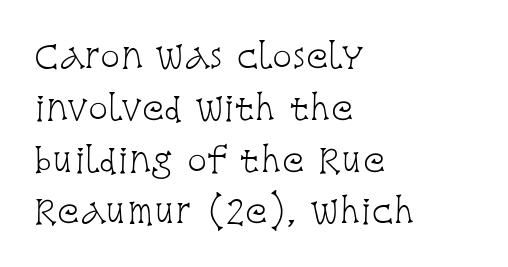
{"serif": "yes", "italic": "no", "bold": "no", "weight": "light", "width": "condensed", "stroke_contrast": "low", "x_height": "large", "monospaced": "no", "underline": "no", "align": "left", "line_spacing": "normal", "line_spacing_ratio": 1.57, "letter_spacing": "normal", "letter_spacing_em": 0.0, "glyph_px": 33}
